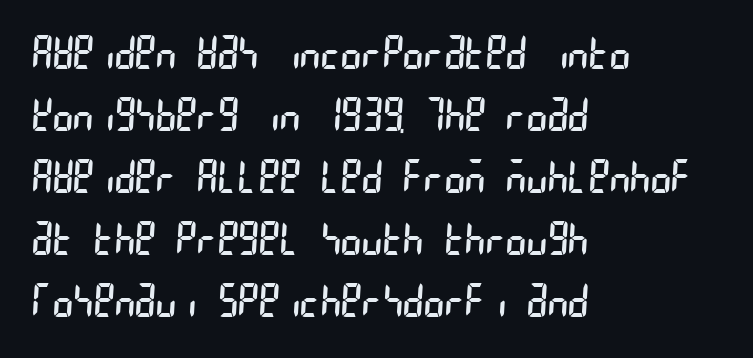
The image shows 44 px regular-weight, condensed sans-serif type; set left-aligned, normal line spacing (1.41x), normal letter spacing, not underlined; low stroke contrast and a large x-height.
